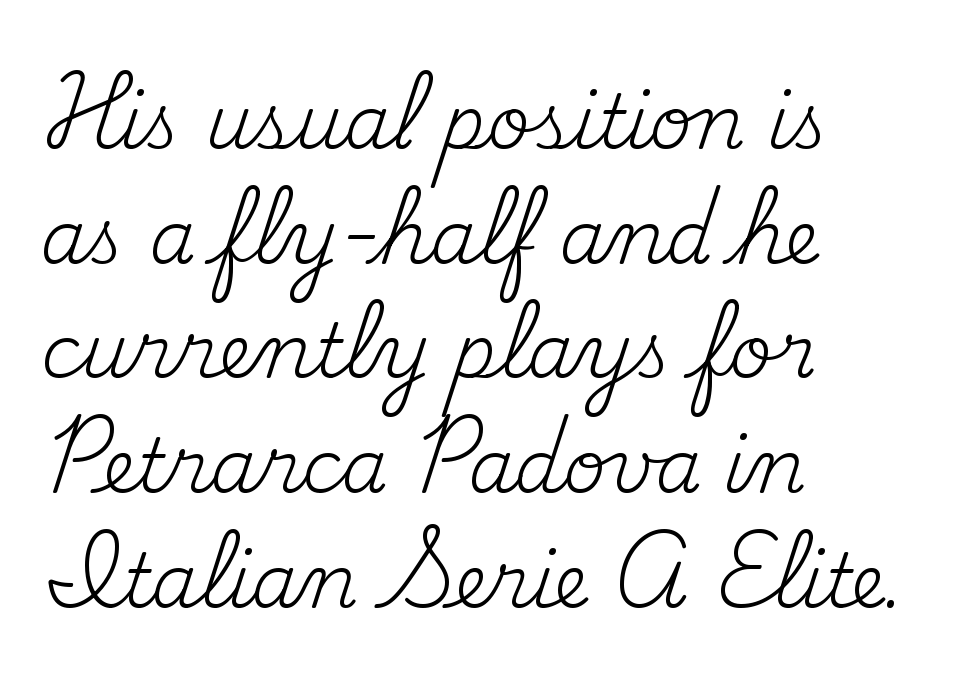
{"serif": "yes", "bold": "no", "weight": "regular", "width": "normal", "stroke_contrast": "medium", "x_height": "small", "monospaced": "no", "underline": "no", "align": "left", "line_spacing": "normal", "line_spacing_ratio": 1.55, "letter_spacing": "normal", "letter_spacing_em": 0.0, "glyph_px": 74}
